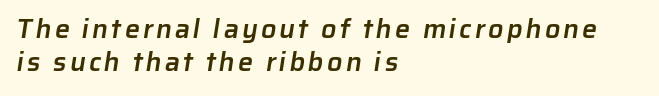
The gap between lines stays unmarked. If you drew a ruler down the left edge, every line would touch it. As a designer I'd log this as weight 600, semibold.
